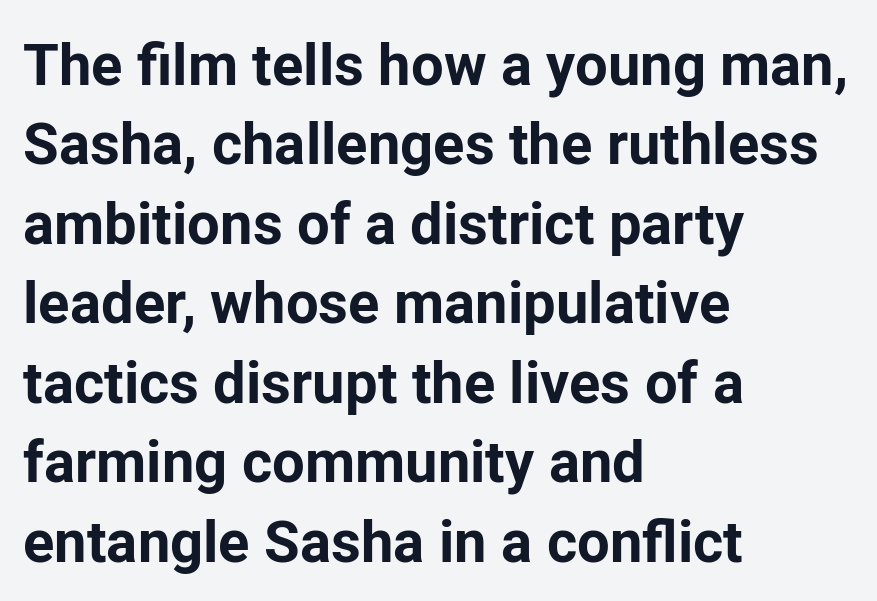
Q: Is the text bold? A: Yes.
Q: Is the text italic (slanted)? A: No, it is upright.
Q: Is the typeface a serif or a sans-serif typeface? A: Sans-serif.
Q: Is the text underlined? A: No.
Q: How is the paragraph aligned? A: Left-aligned.
Q: Is the spacing between letters normal or unusually wide? A: Normal.
Q: Is the spacing between lines tight, normal or loose? A: Normal.
Q: Width (condensed, normal, or wide)? A: Normal.
Q: Stroke contrast? A: Low.
Q: x-height? A: Medium.
Q: Monospaced? A: No.
